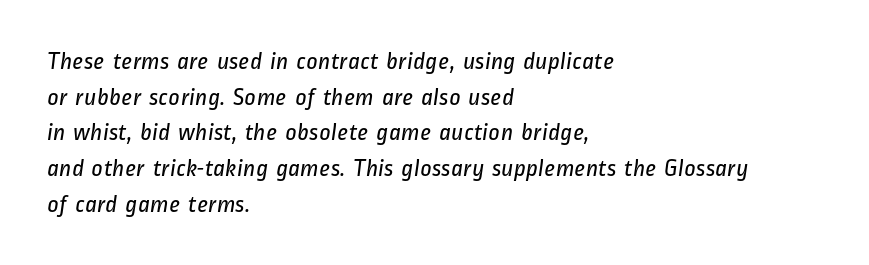
The image shows 25 px text type; set left-aligned, normal line spacing (1.43x), normal letter spacing, not underlined.
